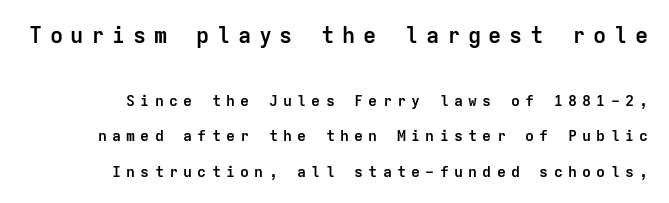
Q: Is the text bold? A: Yes.
Q: Is the text italic (slanted)? A: No, it is upright.
Q: Is the text underlined? A: No.
Q: Is the spacing between letters normal or unusually wide? A: Unusually wide.
Q: Is the spacing between lines tight, normal or loose? A: Loose.
Q: Which block of text is set in a larger size, the first (top) or the second (bottom)? A: The first (top) one.
